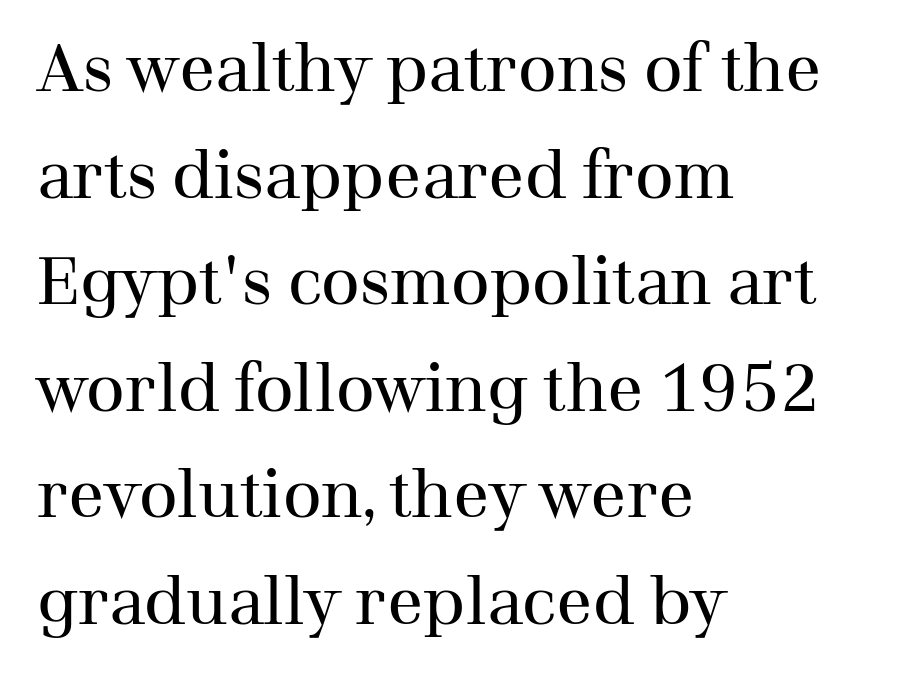
These lines stack with their left ends in a neat column. Heaviness? Minimal to ordinary, like unemphasized prose. In terms of letterspacing, this is plain default setting. Do the characters align in a grid? No, the font is proportional. Observe the serifs anchoring each vertical stroke in this sample.
